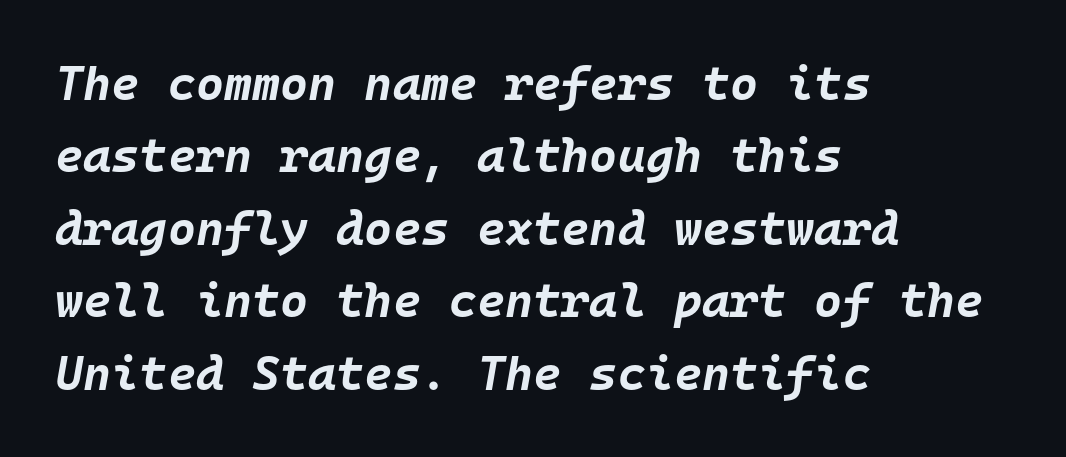
Q: Is the text bold? A: Yes.
Q: Is the text italic (slanted)? A: Yes, it leans right by about 10 degrees.
Q: Is the text underlined? A: No.
Q: How is the paragraph aligned? A: Left-aligned.
Q: Is the spacing between letters normal or unusually wide? A: Normal.
Q: Is the spacing between lines tight, normal or loose? A: Normal.
Q: Width (condensed, normal, or wide)? A: Normal.
Q: Stroke contrast? A: Low.
Q: x-height? A: Large.
Q: Monospaced? A: Yes.
